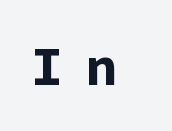
{"serif": "no", "italic": "no", "bold": "yes", "weight": "bold", "width": "normal", "stroke_contrast": "low", "x_height": "medium", "monospaced": "yes", "underline": "no", "letter_spacing": "wide", "letter_spacing_em": 0.4, "glyph_px": 54}
